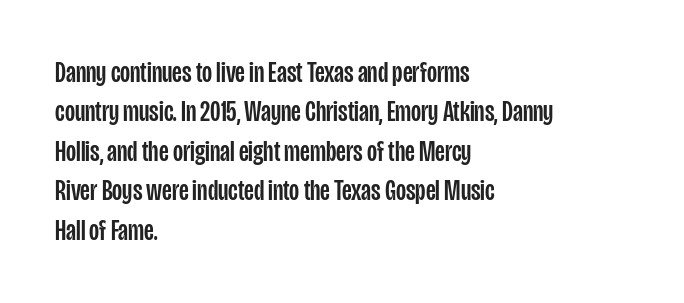
The image shows 29 px condensed sans-serif type, upright; set left-aligned, normal line spacing (1.36x), normal letter spacing, not underlined; low stroke contrast and a large x-height.
